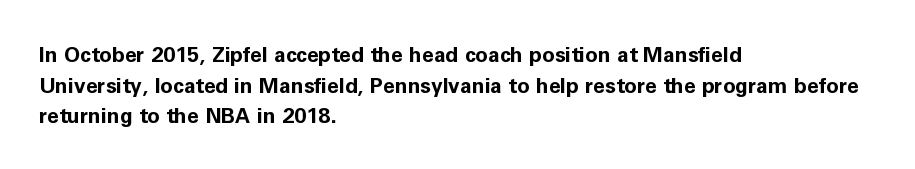
Q: Is the text bold? A: Yes.
Q: Is the text italic (slanted)? A: No, it is upright.
Q: Is the text underlined? A: No.
Q: How is the paragraph aligned? A: Left-aligned.
Q: Is the spacing between letters normal or unusually wide? A: Normal.
Q: Is the spacing between lines tight, normal or loose? A: Normal.
